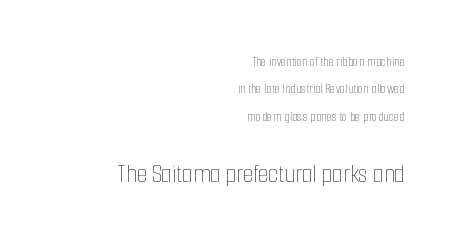
Q: Is the text bold? A: No.
Q: Is the text italic (slanted)? A: No, it is upright.
Q: Is the text underlined? A: No.
Q: How is the paragraph aligned? A: Right-aligned.
Q: Is the spacing between letters normal or unusually wide? A: Normal.
Q: Is the spacing between lines tight, normal or loose? A: Loose.
Q: Which block of text is set in a larger size, the first (top) or the second (bottom)? A: The second (bottom) one.
